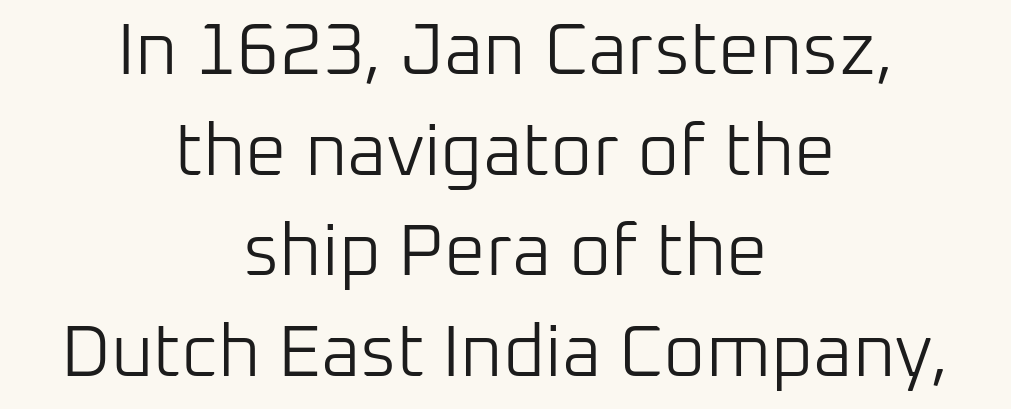
{"serif": "no", "italic": "no", "bold": "no", "weight": "light", "width": "normal", "stroke_contrast": "low", "x_height": "medium", "monospaced": "no", "underline": "no", "align": "center", "line_spacing": "normal", "line_spacing_ratio": 1.38, "letter_spacing": "normal", "letter_spacing_em": 0.0, "glyph_px": 73}
